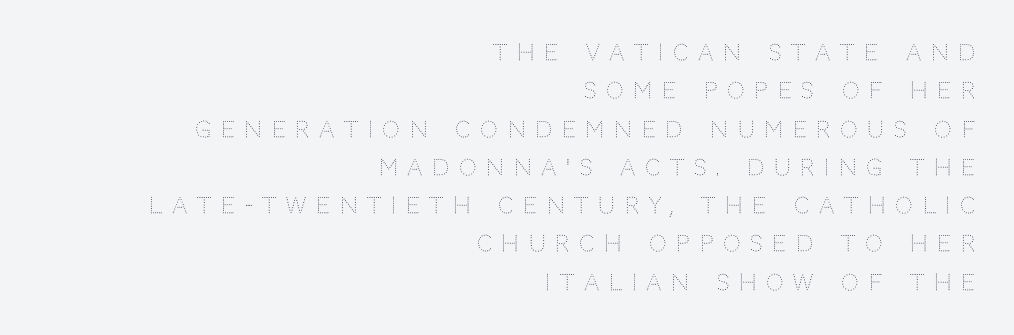
The typeface has the unassuming heft of standard copy or less. Ordinary non-slanted type is in use. Each row of text sits above clean, open space. Inter-character spacing is expanded well beyond the font's built-in metrics. Does the copy run flush right? Yes — the right margin is perfectly even.
